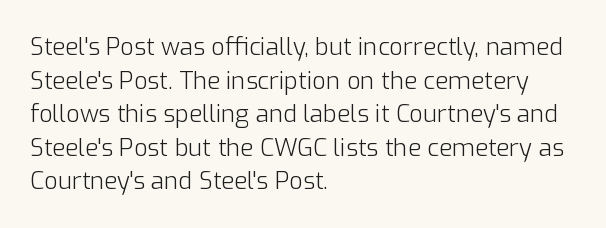
Q: Is the text bold? A: No.
Q: Is the text italic (slanted)? A: No, it is upright.
Q: Is the text underlined? A: No.
Q: How is the paragraph aligned? A: Left-aligned.
Q: Is the spacing between letters normal or unusually wide? A: Normal.
Q: Is the spacing between lines tight, normal or loose? A: Normal.
